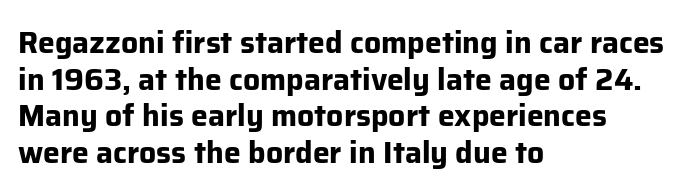
Varying glyph widths throughout — classic text-font behaviour. A classic flush-left, rag-right setting is used for this passage. You could call the tracking neutral — neither tight nor loose. The passage shown is not underscored anywhere.
